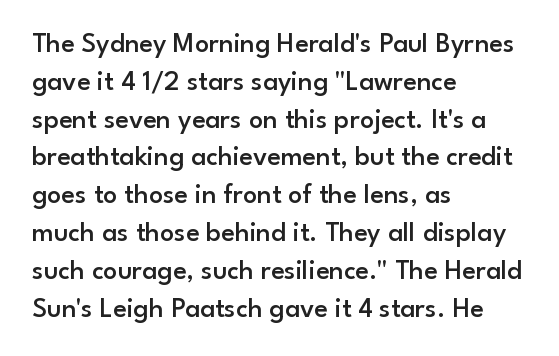
The image shows 28 px semibold sans-serif type, upright; set left-aligned, normal line spacing (1.35x), normal letter spacing, not underlined; low stroke contrast and a small x-height.
